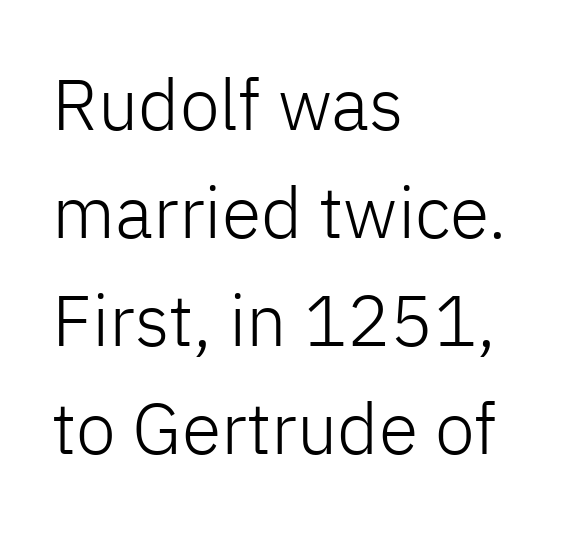
{"serif": "no", "italic": "no", "bold": "no", "weight": "light", "width": "normal", "stroke_contrast": "low", "x_height": "medium", "monospaced": "no", "underline": "no", "align": "left", "line_spacing": "normal", "line_spacing_ratio": 1.5, "letter_spacing": "normal", "letter_spacing_em": 0.0, "glyph_px": 72}
